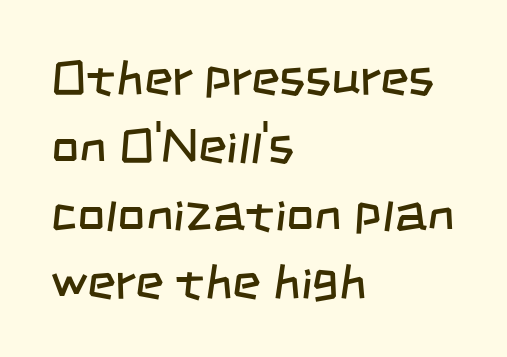
Q: Is the text bold? A: No.
Q: Is the typeface a serif or a sans-serif typeface? A: Sans-serif.
Q: Is the text underlined? A: No.
Q: How is the paragraph aligned? A: Left-aligned.
Q: Is the spacing between letters normal or unusually wide? A: Normal.
Q: Is the spacing between lines tight, normal or loose? A: Normal.
Q: Width (condensed, normal, or wide)? A: Condensed.
Q: Stroke contrast? A: Low.
Q: x-height? A: Large.
Q: Monospaced? A: No.
